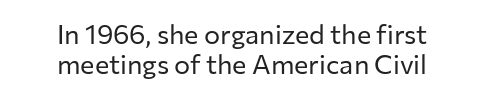
Tightly led — the rows are bunched. A centered setting, common on invitations and titles, is used for this passage. Honestly, the letter spacing is just normal — you wouldn't notice it. Plain, unruled lines of type.
